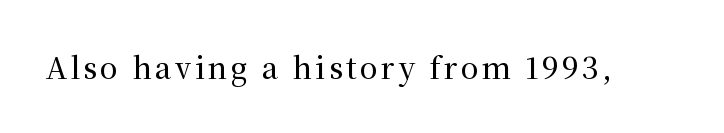
The image shows 29 px serif type, upright; set not underlined; medium stroke contrast and a medium x-height.
